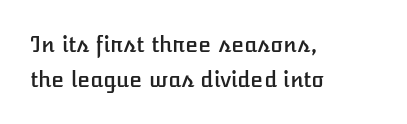
The image shows 21 px text type, upright; set left-aligned, normal line spacing (1.65x), normal letter spacing, not underlined.
